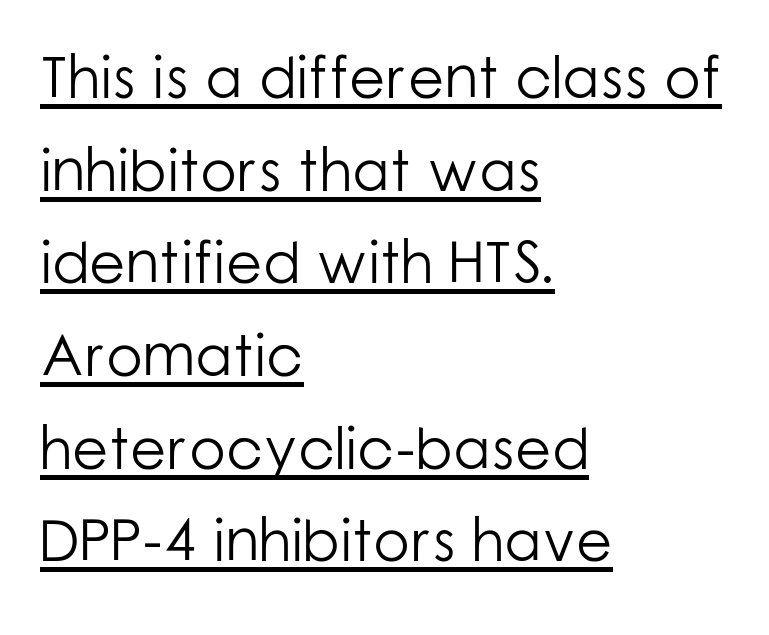
{"serif": "no", "italic": "no", "bold": "no", "weight": "light", "width": "normal", "stroke_contrast": "low", "x_height": "medium", "monospaced": "no", "underline": "yes", "align": "left", "line_spacing": "normal", "line_spacing_ratio": 1.57, "letter_spacing": "normal", "letter_spacing_em": 0.0, "glyph_px": 59}
